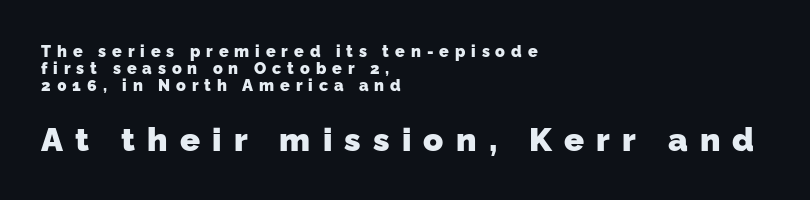
I'd call this a sans setting — the letters go barefoot. Set as a true bold cut, around the 700 mark. You could only call the tracking loose — the letters float apart. Top chunk: small. Bottom chunk: large.
